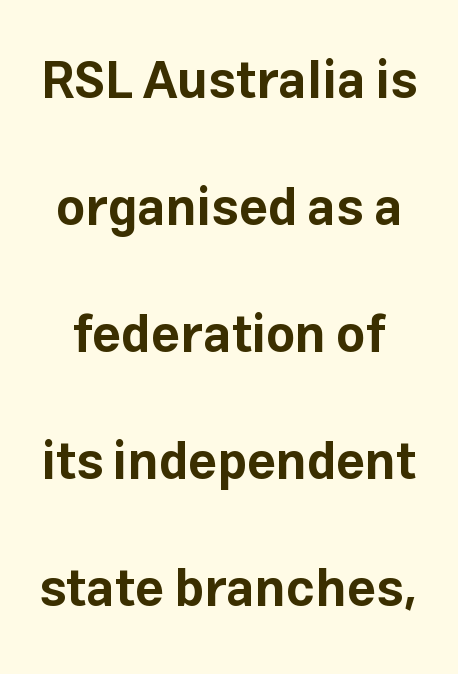
Does extra space separate the letters? No, they use regular spacing. Unmarked baselines from the first word to the last. The lines are spread far apart with generous leading. Notice how thick the strokes are: this is what a full bold looks like.
